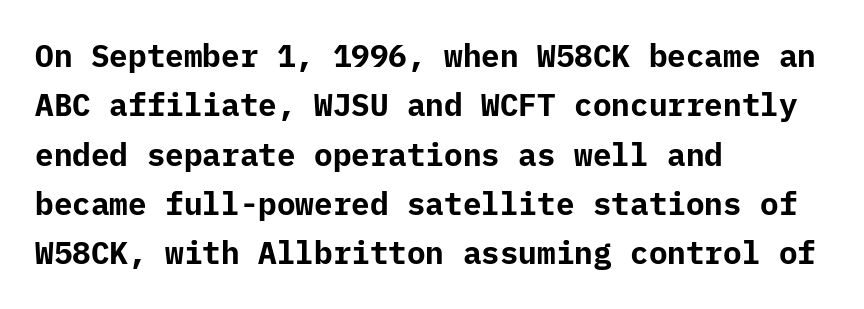
{"serif": "no", "italic": "no", "bold": "yes", "weight": "bold", "width": "normal", "stroke_contrast": "low", "x_height": "medium", "underline": "no", "align": "left", "line_spacing": "normal", "line_spacing_ratio": 1.59, "letter_spacing": "normal", "letter_spacing_em": 0.0, "glyph_px": 31}
